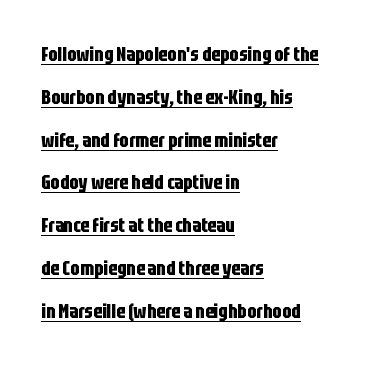
{"italic": "no", "bold": "yes", "underline": "yes", "align": "left", "line_spacing": "loose", "line_spacing_ratio": 2.14, "letter_spacing": "normal", "letter_spacing_em": 0.0, "glyph_px": 20}
